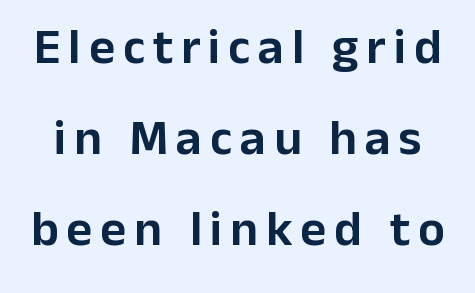
{"serif": "no", "italic": "no", "width": "normal", "stroke_contrast": "low", "x_height": "medium", "monospaced": "no", "underline": "no", "line_spacing_ratio": 1.82, "glyph_px": 50}
